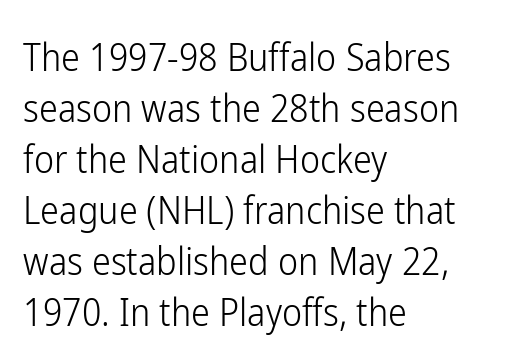
{"serif": "no", "italic": "no", "bold": "no", "weight": "light", "width": "condensed", "stroke_contrast": "low", "x_height": "medium", "monospaced": "no", "underline": "no", "align": "left", "line_spacing": "normal", "line_spacing_ratio": 1.34, "letter_spacing": "normal", "letter_spacing_em": 0.0, "glyph_px": 38}
